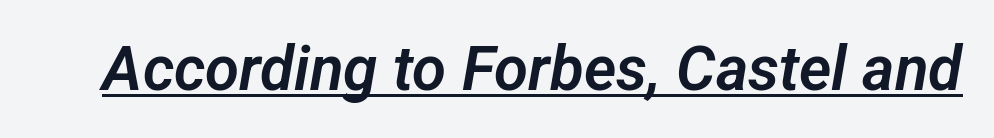
The image shows 62 px sans-serif type; set normal letter spacing, underlined; low stroke contrast and a medium x-height.
